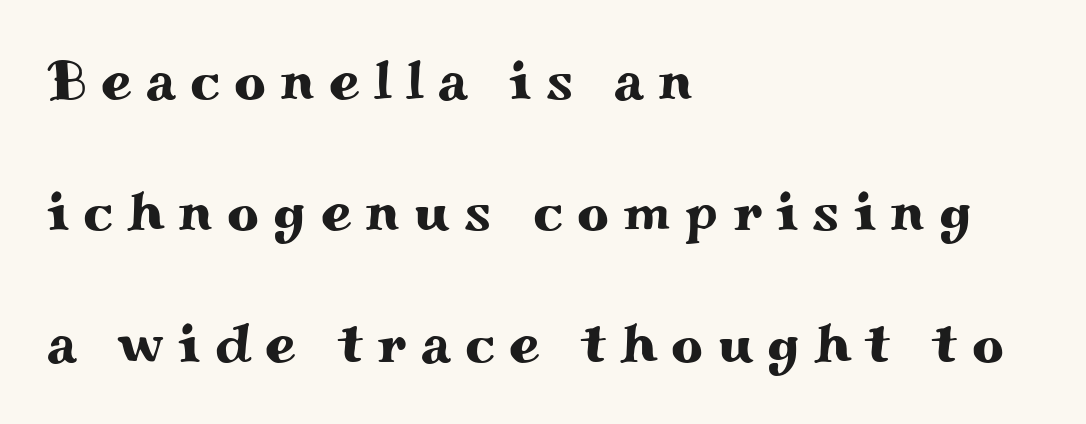
{"serif": "yes", "italic": "no", "width": "wide", "stroke_contrast": "medium", "x_height": "small", "monospaced": "no", "underline": "no", "align": "left", "line_spacing": "loose", "line_spacing_ratio": 2.39, "letter_spacing": "wide", "letter_spacing_em": 0.26, "glyph_px": 55}
